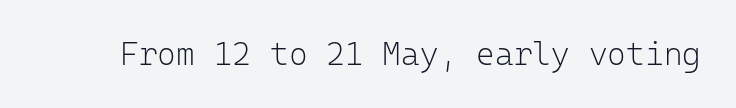
Q: Is the text bold? A: No.
Q: Is the text italic (slanted)? A: No, it is upright.
Q: Is the typeface a serif or a sans-serif typeface? A: Sans-serif.
Q: Is the text underlined? A: No.
Q: Is the spacing between letters normal or unusually wide? A: Normal.
Q: Width (condensed, normal, or wide)? A: Normal.
Q: Stroke contrast? A: Low.
Q: x-height? A: Medium.
Q: Monospaced? A: Yes.
